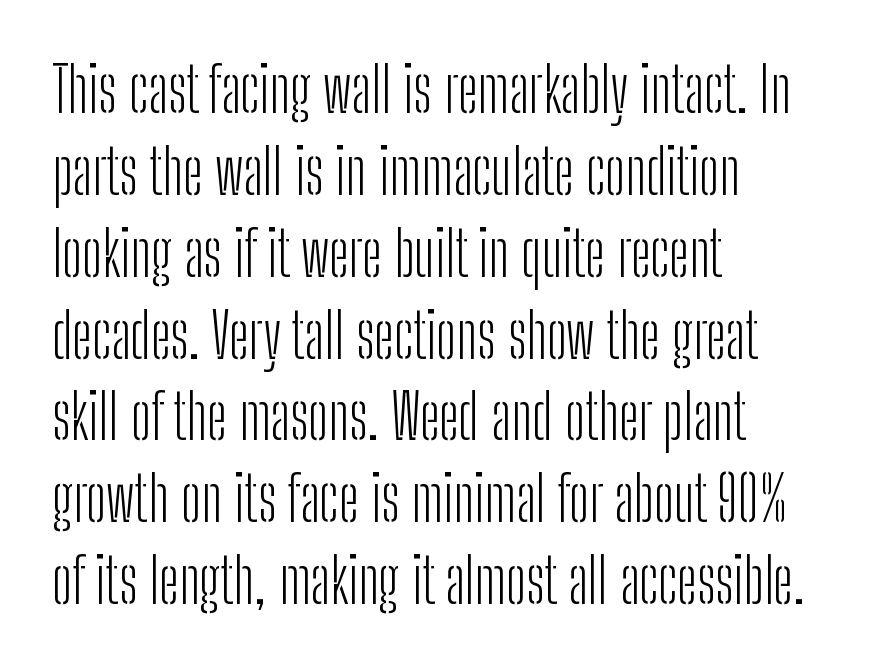
Each new line begins a customary step beneath the previous one. Letter spacing: default. Do the characters align in a grid? No, the font is proportional. Posture: upright roman. No feet cap the strokes, marking this as sans-serif type.
